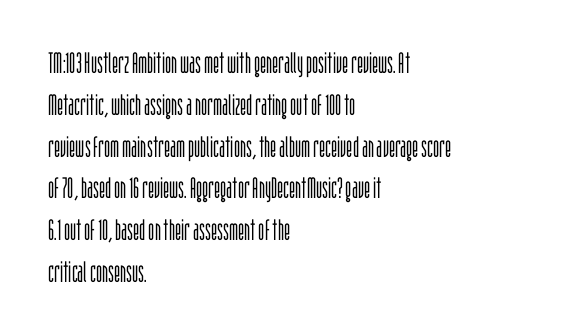
The image shows 29 px light, condensed sans-serif type, upright; set left-aligned, normal line spacing (1.44x), normal letter spacing, not underlined; low stroke contrast and a large x-height.
